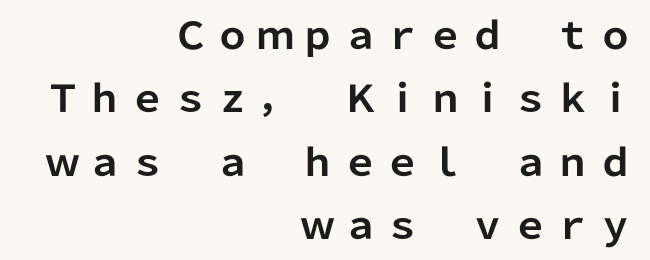
Q: Is the text bold? A: Yes.
Q: Is the text italic (slanted)? A: No, it is upright.
Q: Is the typeface a serif or a sans-serif typeface? A: Sans-serif.
Q: Is the text underlined? A: No.
Q: How is the paragraph aligned? A: Right-aligned.
Q: Width (condensed, normal, or wide)? A: Normal.
Q: Stroke contrast? A: Low.
Q: x-height? A: Medium.
Q: Monospaced? A: No.
